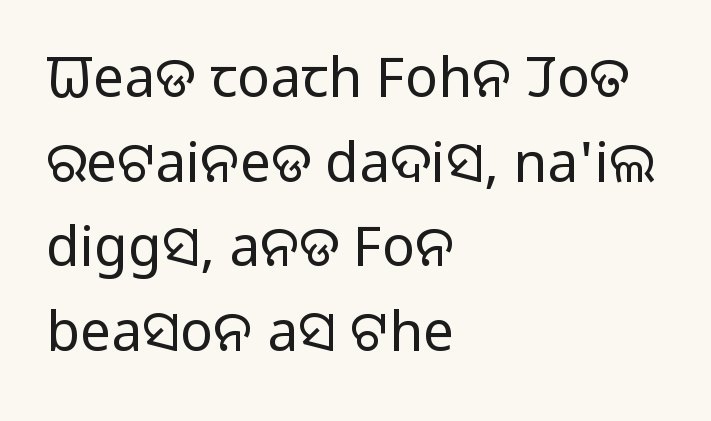
{"serif": "no", "italic": "no", "bold": "no", "weight": "regular", "width": "normal", "stroke_contrast": "low", "x_height": "large", "monospaced": "no", "underline": "no", "align": "left", "line_spacing": "normal", "line_spacing_ratio": 1.54, "letter_spacing": "normal", "letter_spacing_em": 0.0, "glyph_px": 55}
